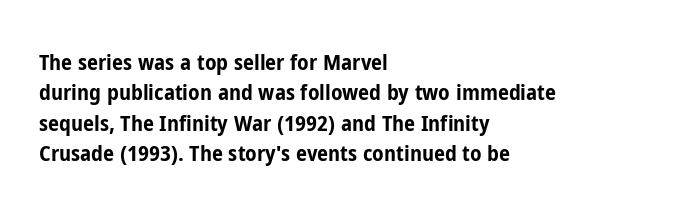
{"italic": "no", "bold": "yes", "underline": "no", "align": "left", "line_spacing": "normal", "line_spacing_ratio": 1.38, "letter_spacing": "normal", "letter_spacing_em": 0.0, "glyph_px": 22}
